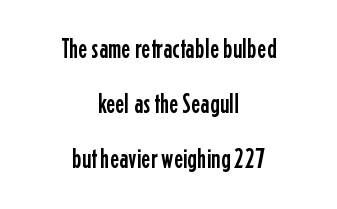
The zone under the glyphs is completely vacant. Leading is clearly above the norm, producing a sparse column. This rendering employs a face without finishing strokes, i.e., a sans-serif. You could not count columns in this text — the font is proportionally spaced. Style check: upright. These lines keep a tight, regular rhythm from letter to letter.
